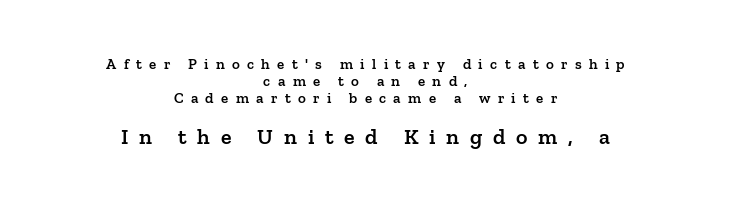
Does the copy run flush right? No — it is centered line by line. These lines carry some extra weight — a demibold, not a full bold. Two sizes are in play, and the larger belongs to the second block. Decoration check: the copy has no underline. Students, observe: this is what under-led, compact text looks like. When letters stand straight like this, we call the style roman or upright.
